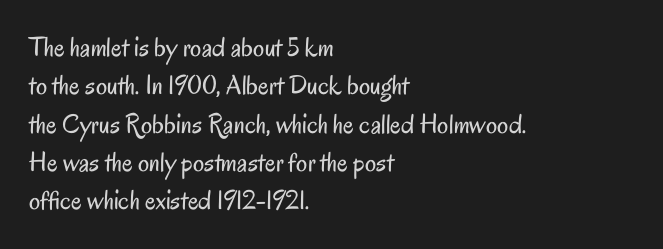
{"serif": "no", "italic": "no", "bold": "no", "weight": "regular", "width": "condensed", "stroke_contrast": "low", "x_height": "small", "monospaced": "no", "underline": "no", "align": "left", "line_spacing": "normal", "line_spacing_ratio": 1.37, "letter_spacing": "normal", "letter_spacing_em": 0.0, "glyph_px": 28}
